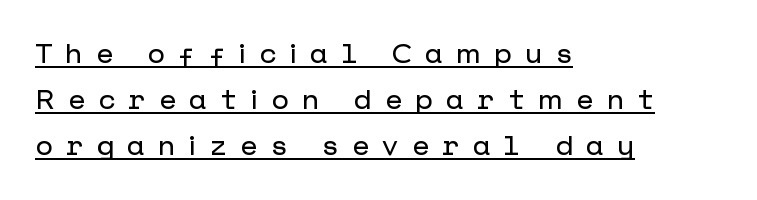
Leading: standard. Classification — sans serif. One-word summary of the alignment: left. You can tell it's not italic because the verticals are truly vertical. There is plenty of visible air inserted between adjacent glyphs. Decoration check: the copy is underlined.
